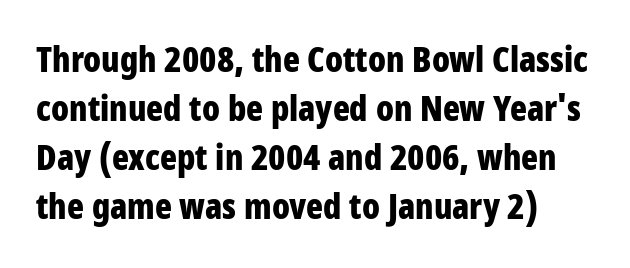
Rule under the text: the space is simply empty. Emphasis by weight is at full strength: bold. These lines sit exactly where default settings would place them. The letters carry no serifs — their stems end cleanly without finishing strokes.
